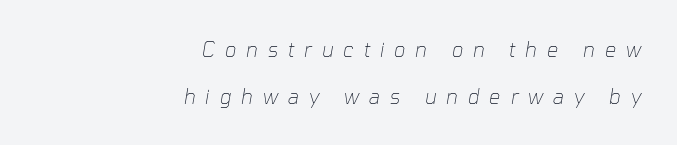
{"italic": "yes", "lean": "right", "slant_degrees": 10, "bold": "no", "underline": "no", "align": "right", "line_spacing": "loose", "line_spacing_ratio": 2.33, "letter_spacing": "wide", "letter_spacing_em": 0.49, "glyph_px": 20}
